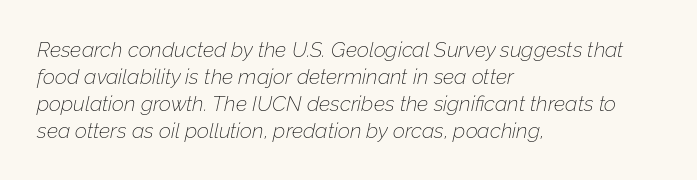
An italicized treatment has been applied to the whole sample. The space between consecutive lines is moderate. Check the space under the baseline: it is left empty. In terms of letterspacing, this is plain default setting. Weight: in the light-to-regular range.
